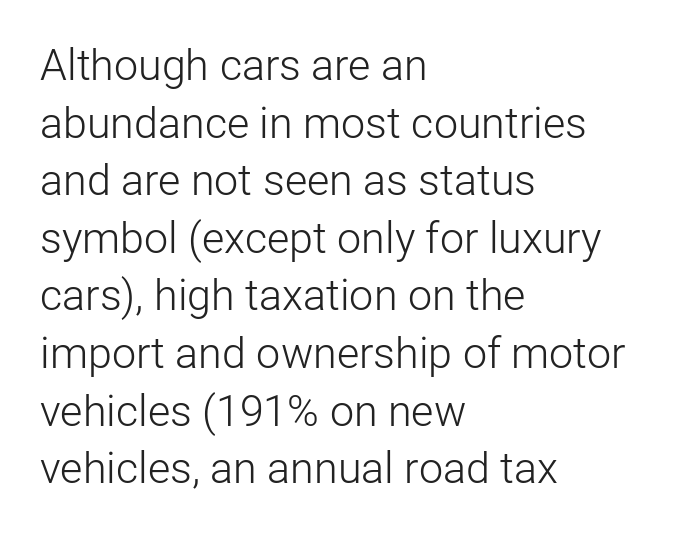
{"serif": "no", "italic": "no", "bold": "no", "weight": "light", "width": "normal", "stroke_contrast": "low", "x_height": "medium", "monospaced": "no", "underline": "no", "align": "left", "line_spacing": "normal", "line_spacing_ratio": 1.34, "letter_spacing": "normal", "letter_spacing_em": 0.0, "glyph_px": 43}
